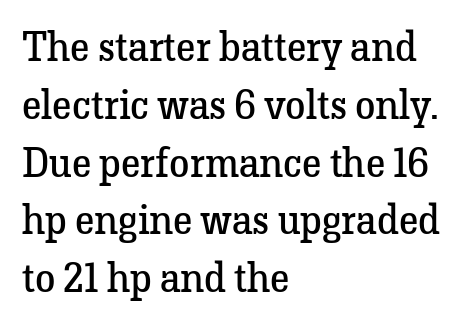
{"serif": "yes", "italic": "no", "bold": "no", "weight": "regular", "width": "normal", "stroke_contrast": "low", "x_height": "medium", "monospaced": "no", "underline": "no", "align": "left", "line_spacing": "normal", "line_spacing_ratio": 1.41, "letter_spacing": "normal", "letter_spacing_em": 0.0, "glyph_px": 41}
